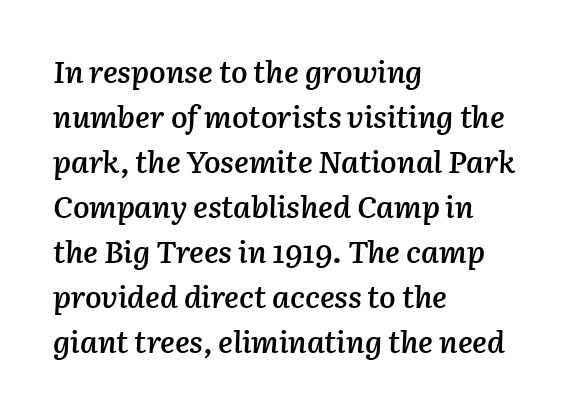
Stems and bowls a touch heavier than normal — semibold. The rendering keeps characters at their native spacing. Note the varied advance widths — an 'i' is clearly narrower than an 'm'. Lines of text with bare space underneath. Horizontal alignment here is leftward, the default for most running prose. The rows are spaced the way most documents space them.
